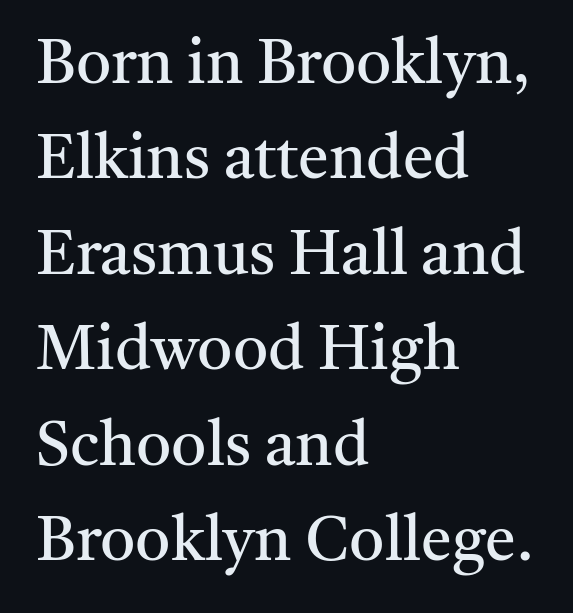
This is not heavy type; no bold has been used. A typesetter would call this proportional, since set widths differ per character. The space directly below the letters is spotless. Students, note that the glyphs here touch the page at normal intervals. Each letter's strokes conclude with small projecting serifs.
